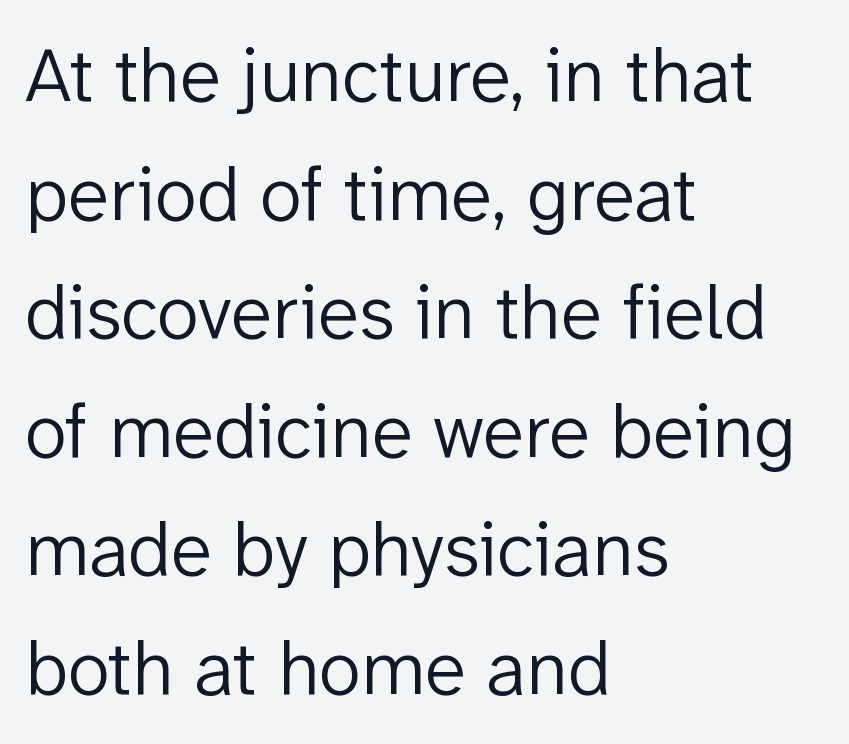
{"serif": "no", "italic": "no", "bold": "no", "weight": "light", "width": "normal", "stroke_contrast": "low", "x_height": "medium", "monospaced": "no", "underline": "no", "align": "left", "line_spacing": "normal", "line_spacing_ratio": 1.54, "letter_spacing": "normal", "letter_spacing_em": 0.0, "glyph_px": 77}
